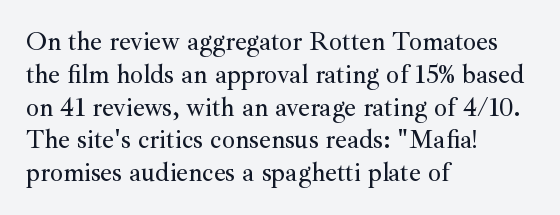
The image shows 26 px text type, upright; set left-aligned, normal line spacing (1.26x), normal letter spacing, not underlined.
